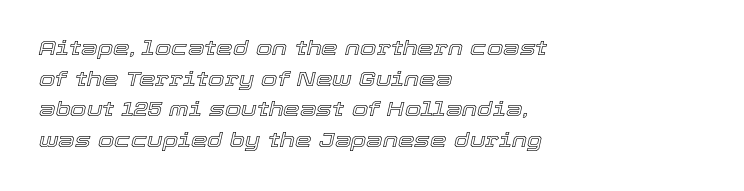
{"italic": "yes", "lean": "right", "slant_degrees": 12, "underline": "no", "align": "left", "line_spacing": "normal", "line_spacing_ratio": 1.46, "letter_spacing": "normal", "letter_spacing_em": 0.0, "glyph_px": 21}
